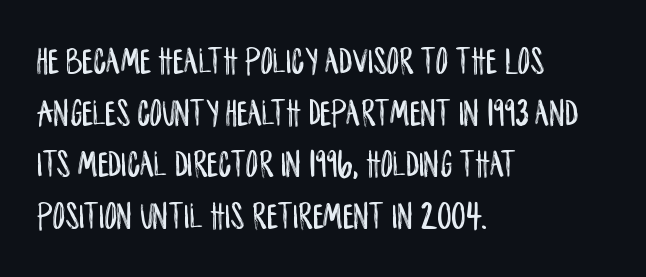
The image shows 38 px condensed sans-serif type, upright; set left-aligned, normal line spacing (1.36x), normal letter spacing, not underlined; low stroke contrast and a large x-height.
